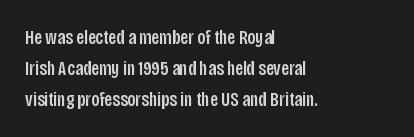
Letter spacing: default. This rendering uses left alignment, leaving the right contour irregular. The axis of the letterforms is exactly vertical. Evenly set lines give the paragraph a standard silhouette.
